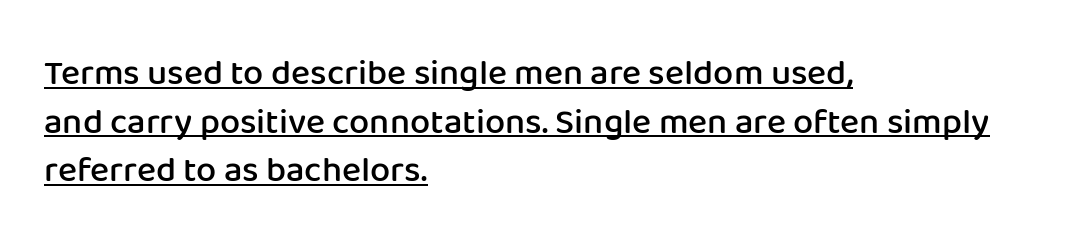
The image shows 36 px semibold sans-serif type, upright; set left-aligned, normal line spacing (1.35x), normal letter spacing, underlined; low stroke contrast and a medium x-height.
